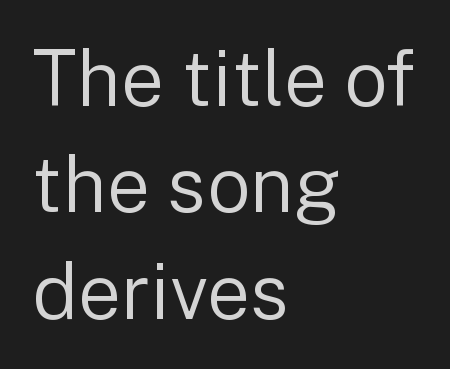
{"serif": "no", "italic": "no", "bold": "no", "weight": "regular", "width": "normal", "stroke_contrast": "low", "x_height": "medium", "monospaced": "no", "underline": "no", "align": "left", "line_spacing": "normal", "line_spacing_ratio": 1.38, "letter_spacing": "normal", "letter_spacing_em": 0.0, "glyph_px": 77}
